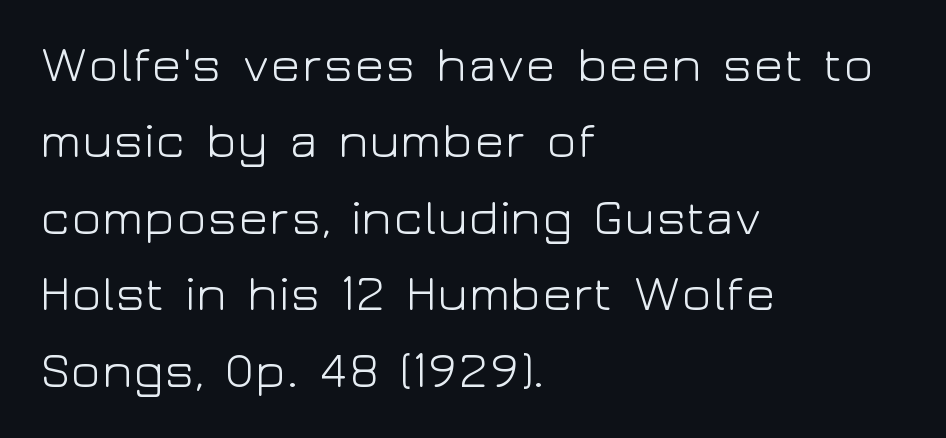
{"serif": "no", "italic": "no", "bold": "no", "weight": "light", "width": "wide", "stroke_contrast": "low", "x_height": "medium", "monospaced": "no", "underline": "no", "align": "left", "line_spacing": "normal", "line_spacing_ratio": 1.53, "letter_spacing": "normal", "letter_spacing_em": 0.0, "glyph_px": 50}
